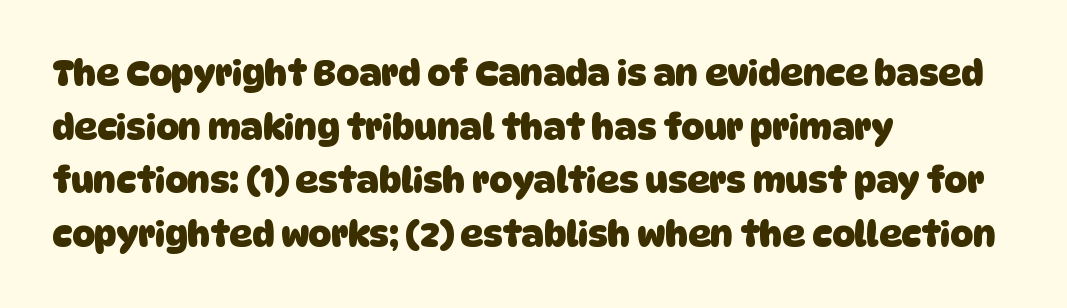
The image shows 35 px heavy sans-serif type; set left-aligned, normal line spacing (1.53x), normal letter spacing, not underlined; low stroke contrast and a large x-height.
